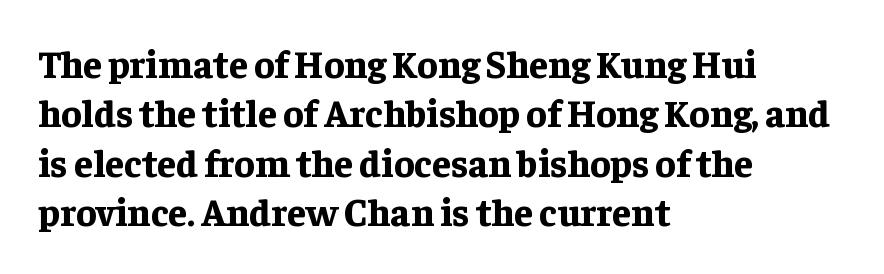
The image shows 38 px bold serif type, upright; set left-aligned, normal line spacing (1.3x), normal letter spacing, not underlined; low stroke contrast and a medium x-height.
